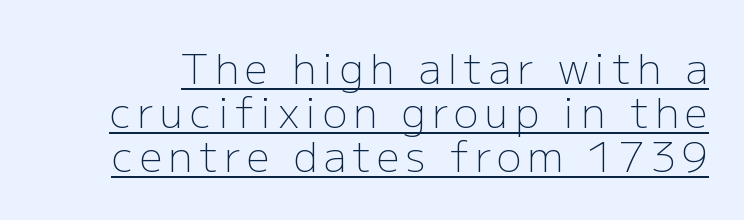
{"serif": "no", "italic": "no", "bold": "no", "weight": "light", "width": "normal", "stroke_contrast": "low", "x_height": "medium", "monospaced": "no", "underline": "yes", "line_spacing": "tight", "line_spacing_ratio": 1.07, "glyph_px": 41}
